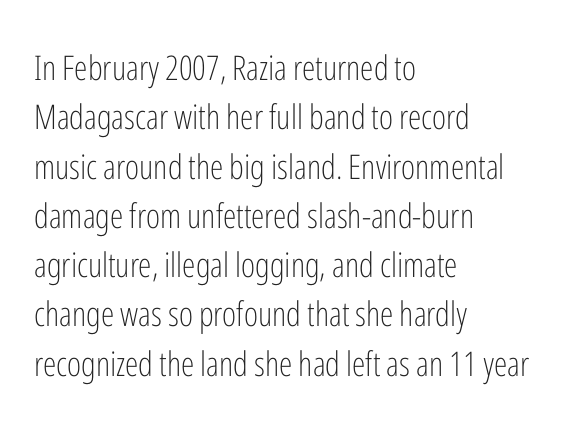
Q: Is the text bold? A: No.
Q: Is the text italic (slanted)? A: No, it is upright.
Q: Is the typeface a serif or a sans-serif typeface? A: Sans-serif.
Q: Is the text underlined? A: No.
Q: How is the paragraph aligned? A: Left-aligned.
Q: Is the spacing between letters normal or unusually wide? A: Normal.
Q: Is the spacing between lines tight, normal or loose? A: Normal.
Q: Width (condensed, normal, or wide)? A: Condensed.
Q: Stroke contrast? A: Low.
Q: x-height? A: Medium.
Q: Monospaced? A: No.
